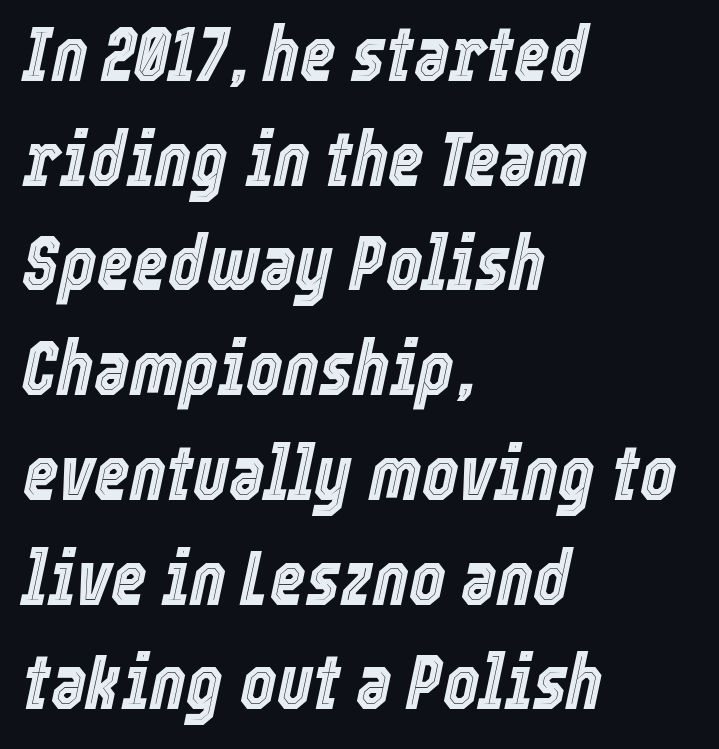
Q: Is the text italic (slanted)? A: Yes, it leans right by about 12 degrees.
Q: Is the text underlined? A: No.
Q: How is the paragraph aligned? A: Left-aligned.
Q: Is the spacing between letters normal or unusually wide? A: Normal.
Q: Is the spacing between lines tight, normal or loose? A: Normal.
Q: Width (condensed, normal, or wide)? A: Condensed.
Q: x-height? A: Medium.
Q: Monospaced? A: No.
